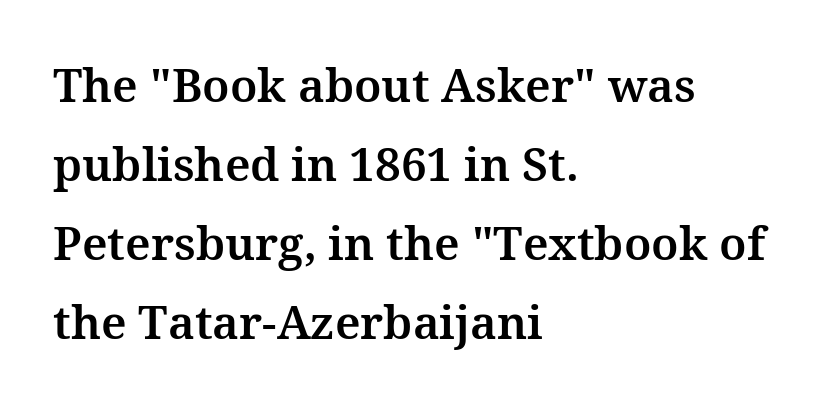
{"serif": "yes", "italic": "no", "width": "normal", "stroke_contrast": "medium", "x_height": "medium", "monospaced": "no", "underline": "no", "align": "left", "line_spacing_ratio": 1.72, "letter_spacing": "normal", "letter_spacing_em": 0.0, "glyph_px": 46}
